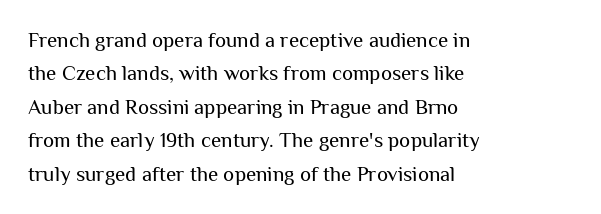
How would I describe the line gaps? Plain and ordinary. Weight: in the light-to-regular range. The type is set solid horizontally, with unmodified tracking. The lines are quadded left.
